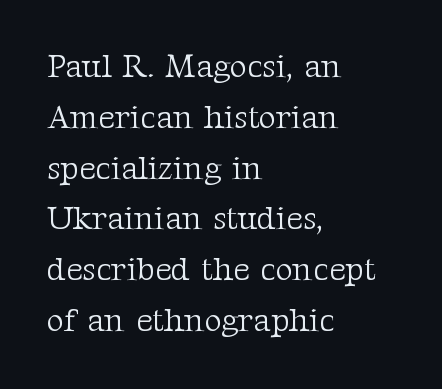
Underlining? Definitely not there. Nope, not italic — everything's standing straight. This sample is left-justified, so line endings fall wherever the words run out. In terms of letterform style, serifs are clearly present. Words appear dense and cohesive because spacing is normal. Spacing verdict: proportional, widths tailored to each character.
